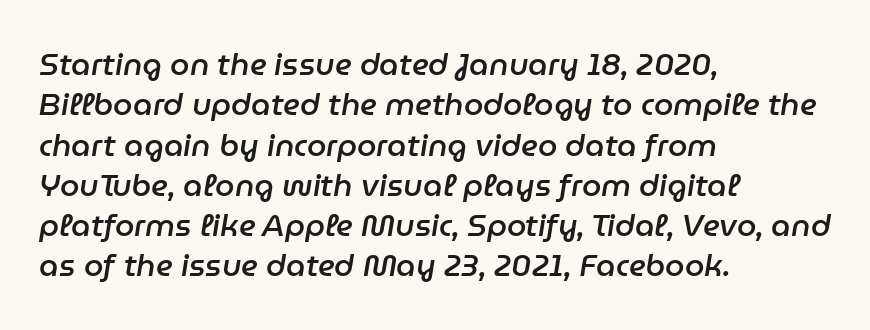
The foot of each line stays bare and open. Does extra space separate the letters? No, they use regular spacing. Line starts are locked; line ends wander. The rendering uses natural spacing where letterforms have individual widths. The designer left line spacing at the default.
